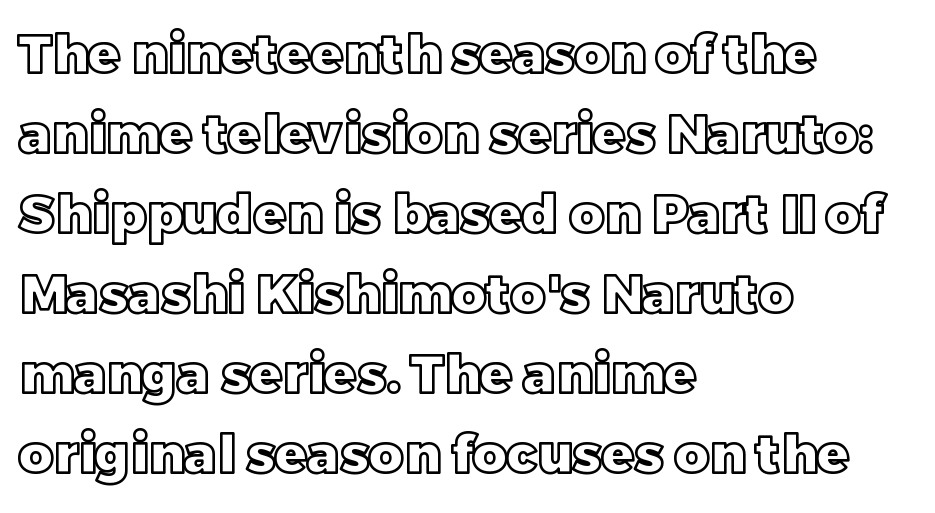
Q: Is the text italic (slanted)? A: No, it is upright.
Q: Is the text underlined? A: No.
Q: How is the paragraph aligned? A: Left-aligned.
Q: Is the spacing between letters normal or unusually wide? A: Normal.
Q: Is the spacing between lines tight, normal or loose? A: Normal.
Q: Width (condensed, normal, or wide)? A: Normal.
Q: x-height? A: Large.
Q: Monospaced? A: No.
